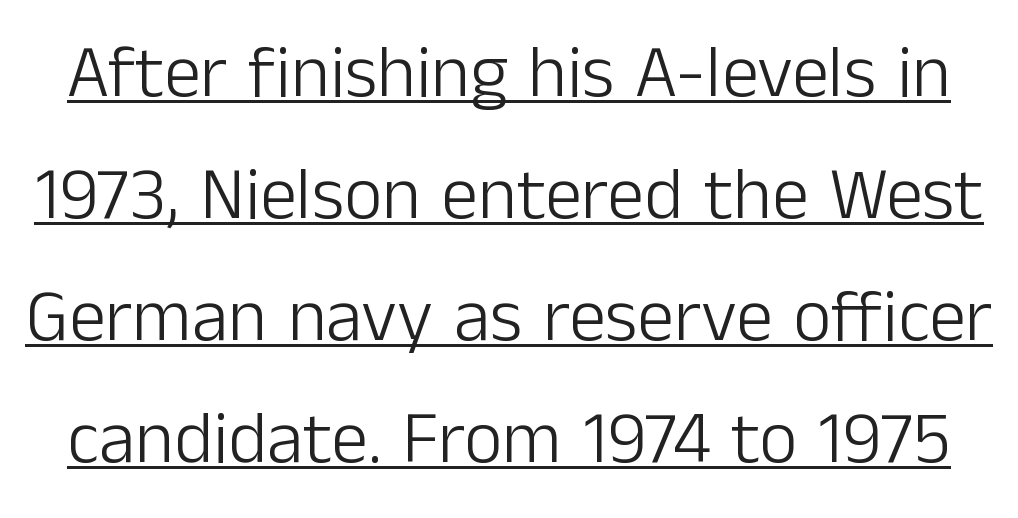
The face looks like a standard text weight, possibly lighter. The typeface chosen for these lines omits serifs. The passage shown has conventional tracking throughout. Do the characters align in a grid? No, the font is proportional. The rendering uses the underline text-decoration.
